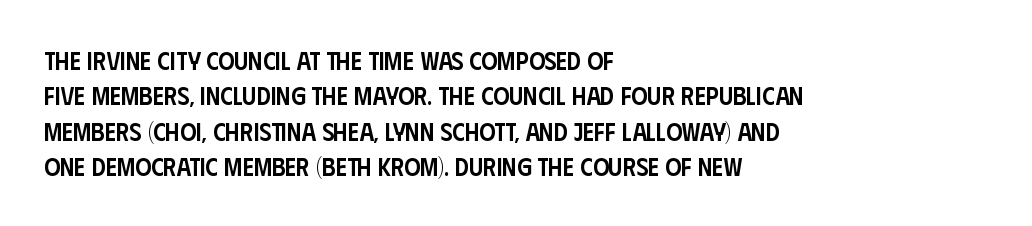
The image shows 25 px text type, upright; set left-aligned, normal line spacing (1.42x), normal letter spacing, not underlined.
